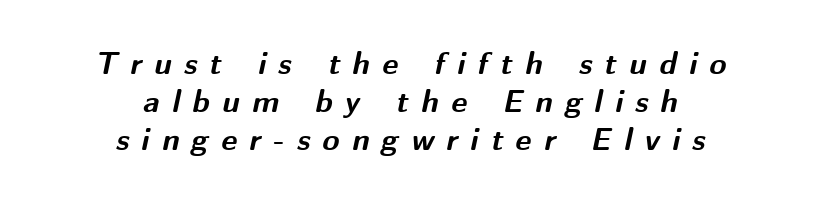
Q: Is the text bold? A: Yes.
Q: Is the text italic (slanted)? A: Yes, it leans right by about 12 degrees.
Q: Is the text underlined? A: No.
Q: How is the paragraph aligned? A: Centered.
Q: Is the spacing between letters normal or unusually wide? A: Unusually wide.
Q: Width (condensed, normal, or wide)? A: Normal.
Q: Stroke contrast? A: Medium.
Q: x-height? A: Medium.
Q: Monospaced? A: No.
